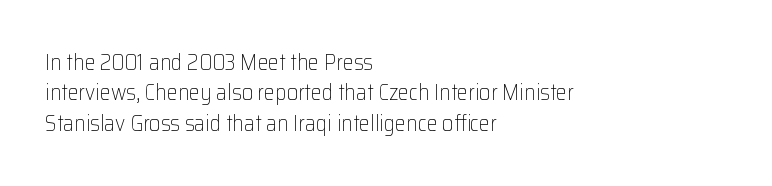
Q: Is the text bold? A: No.
Q: Is the text italic (slanted)? A: No, it is upright.
Q: Is the text underlined? A: No.
Q: How is the paragraph aligned? A: Left-aligned.
Q: Is the spacing between letters normal or unusually wide? A: Normal.
Q: Is the spacing between lines tight, normal or loose? A: Normal.
